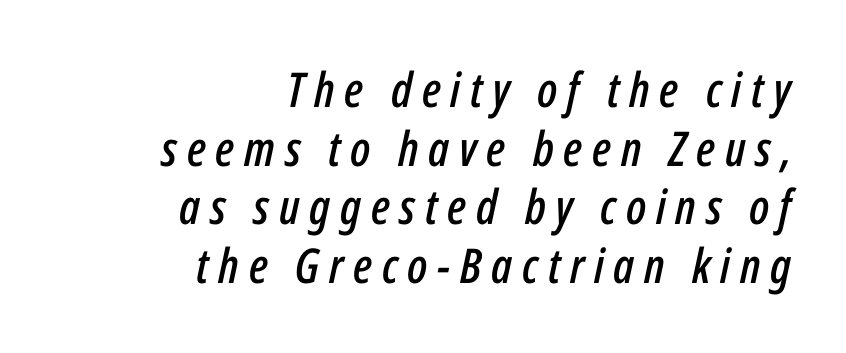
Q: Is the text italic (slanted)? A: Yes, it leans right by about 12 degrees.
Q: Is the text underlined? A: No.
Q: How is the paragraph aligned? A: Right-aligned.
Q: Is the spacing between letters normal or unusually wide? A: Unusually wide.
Q: Width (condensed, normal, or wide)? A: Condensed.
Q: Stroke contrast? A: Low.
Q: x-height? A: Medium.
Q: Monospaced? A: No.
